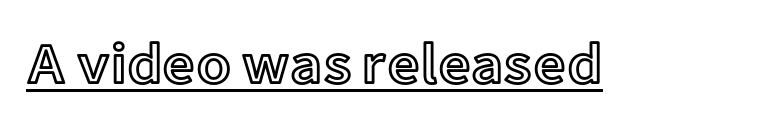
{"italic": "no", "width": "normal", "x_height": "medium", "monospaced": "no", "underline": "yes", "letter_spacing": "normal", "letter_spacing_em": 0.0, "glyph_px": 57}
